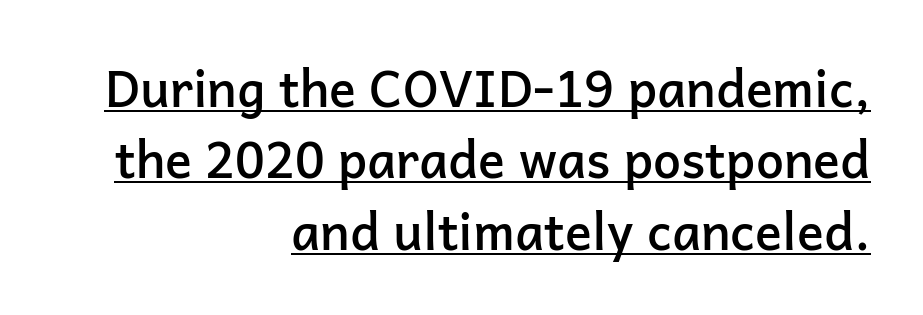
Q: Is the text bold? A: Semi-bold.
Q: Is the text italic (slanted)? A: No, it is upright.
Q: Is the typeface a serif or a sans-serif typeface? A: Sans-serif.
Q: Is the text underlined? A: Yes.
Q: How is the paragraph aligned? A: Right-aligned.
Q: Is the spacing between letters normal or unusually wide? A: Normal.
Q: Is the spacing between lines tight, normal or loose? A: Normal.
Q: Width (condensed, normal, or wide)? A: Normal.
Q: Stroke contrast? A: Low.
Q: x-height? A: Medium.
Q: Monospaced? A: No.
